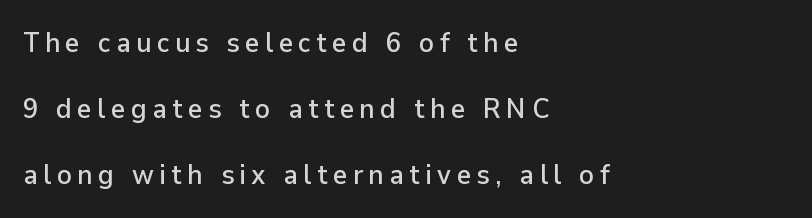
{"serif": "no", "italic": "no", "width": "normal", "stroke_contrast": "low", "x_height": "medium", "monospaced": "no", "underline": "no", "align": "left", "line_spacing": "loose", "line_spacing_ratio": 2.36, "glyph_px": 28}
